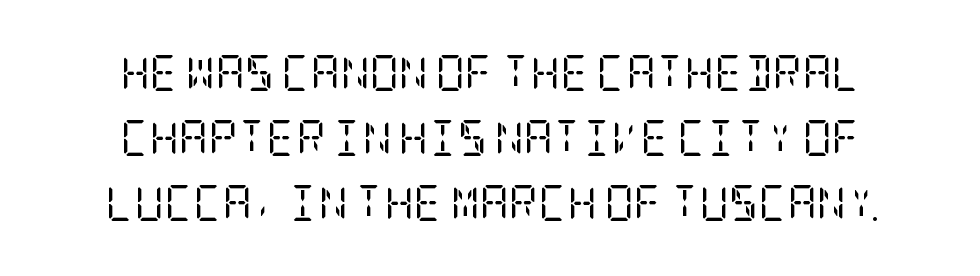
The type family on display is of the serif kind. Nope, not italic — everything's standing straight. Observe the ordinary spacing: letters are neighbours, not strangers. Beneath every word, the page is bare. Weight: regular or lighter.
